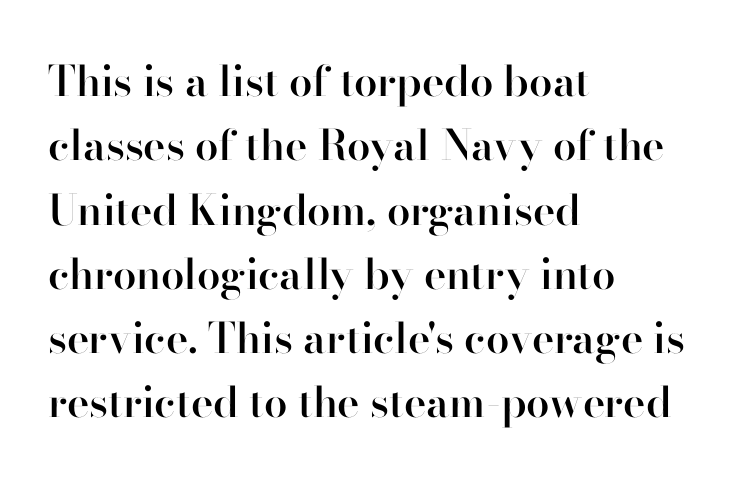
The image shows 42 px semibold sans-serif type, upright; set left-aligned, normal line spacing (1.53x), normal letter spacing, not underlined; high stroke contrast and a small x-height.
